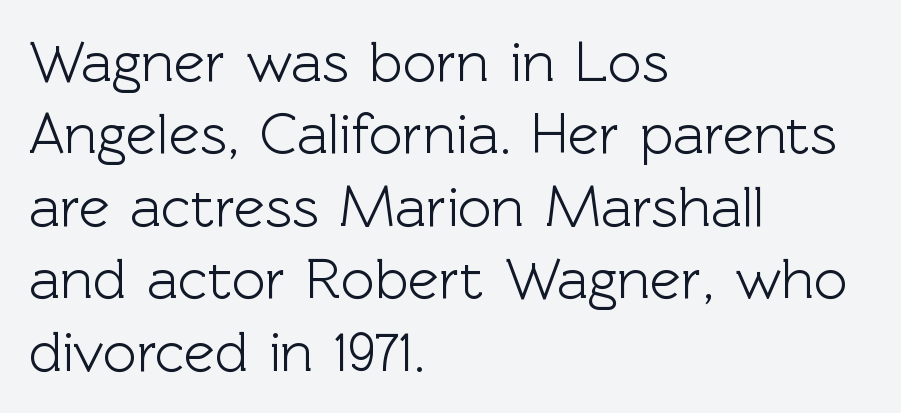
This rendering uses left alignment, leaving the right contour irregular. Descender tails drop into unmarked territory. Evenly set lines give the paragraph a standard silhouette. Is there any slant? The stems are plumb.
